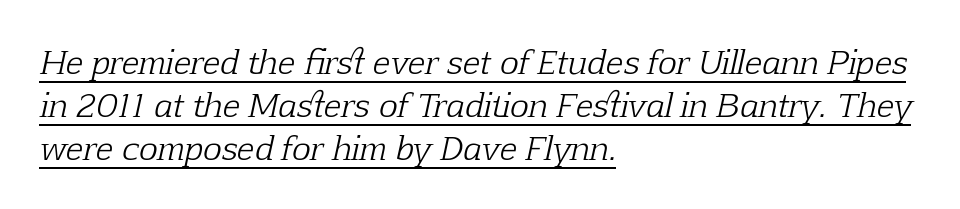
There's an unmistakable incline to the writing here. The typeface has the unassuming heft of standard copy or less. Spacing between characters is what you'd get straight out of the box. Character widths vary here, with narrow letters taking less room than wide ones. Are there feet on the stems? There are — it's a serif.
